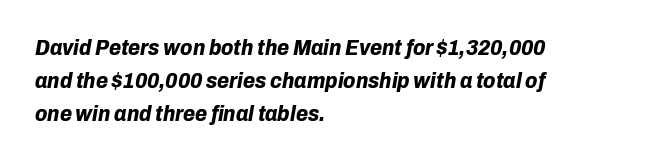
Q: Is the text bold? A: Yes.
Q: Is the text italic (slanted)? A: Yes, it leans right by about 10 degrees.
Q: Is the text underlined? A: No.
Q: How is the paragraph aligned? A: Left-aligned.
Q: Is the spacing between letters normal or unusually wide? A: Normal.
Q: Is the spacing between lines tight, normal or loose? A: Normal.
